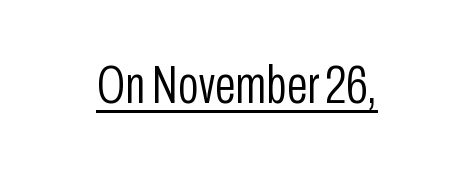
The rendering uses natural spacing where letterforms have individual widths. If you drew a line through each stem, it would be perfectly vertical. This is sans-serif lettering, the kind often seen on screens and signage. Vertical stems look standard width or narrower in stroke. You could call the tracking neutral — neither tight nor loose. Each line of the rendering has a horizontal stroke beneath the glyphs.
